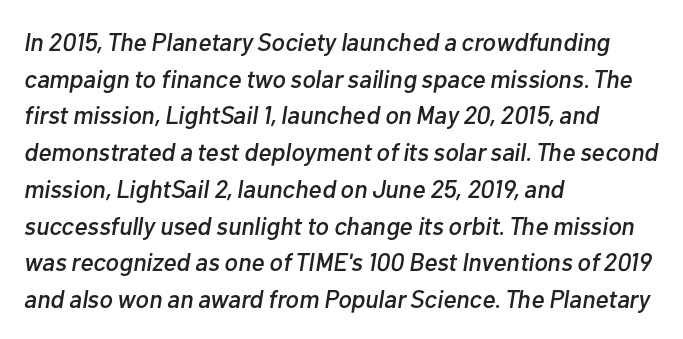
{"italic": "yes", "lean": "right", "slant_degrees": 10, "underline": "no", "align": "left", "line_spacing": "normal", "line_spacing_ratio": 1.47, "letter_spacing": "normal", "letter_spacing_em": 0.0, "glyph_px": 25}
